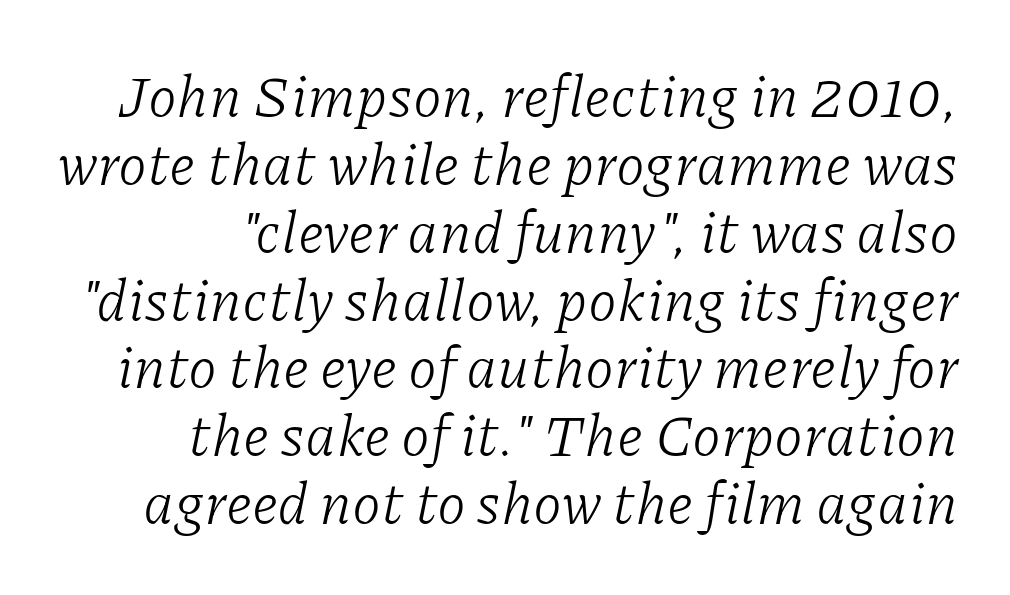
The image shows 58 px light serif type, italic (leaning right); set line spacing 1.17x, normal letter spacing, not underlined; low stroke contrast and a medium x-height.
